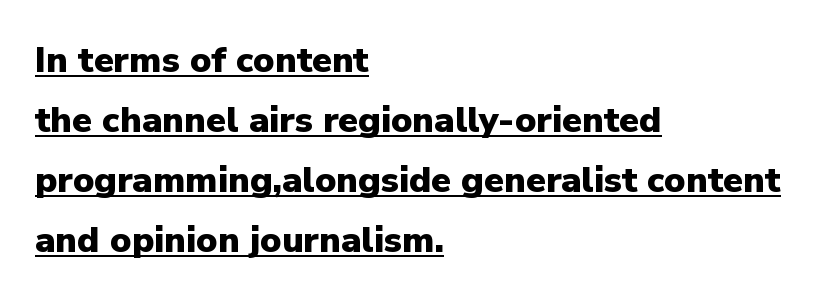
Glyph-to-glyph distance matches everyday printed text. In CSS terms this would be text-align: left. Emphasis is given by a line drawn under the lettering. A full-strength bold gives these letters their thick strokes.
